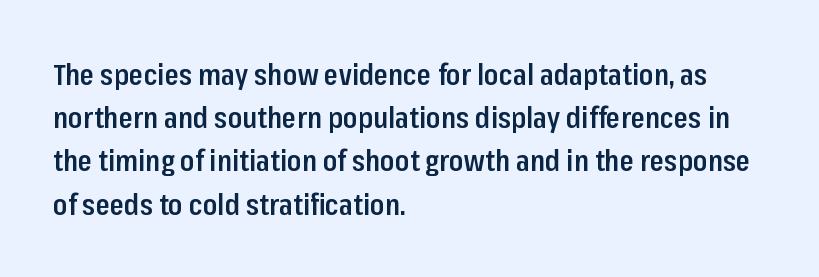
Do the letters lean? They stand straight. No extra tracking has been applied to these lines. A normal amount of white space separates one row of letters from the next. Semibold letterforms, between regular and bold. Clear beneath every line of the passage.
